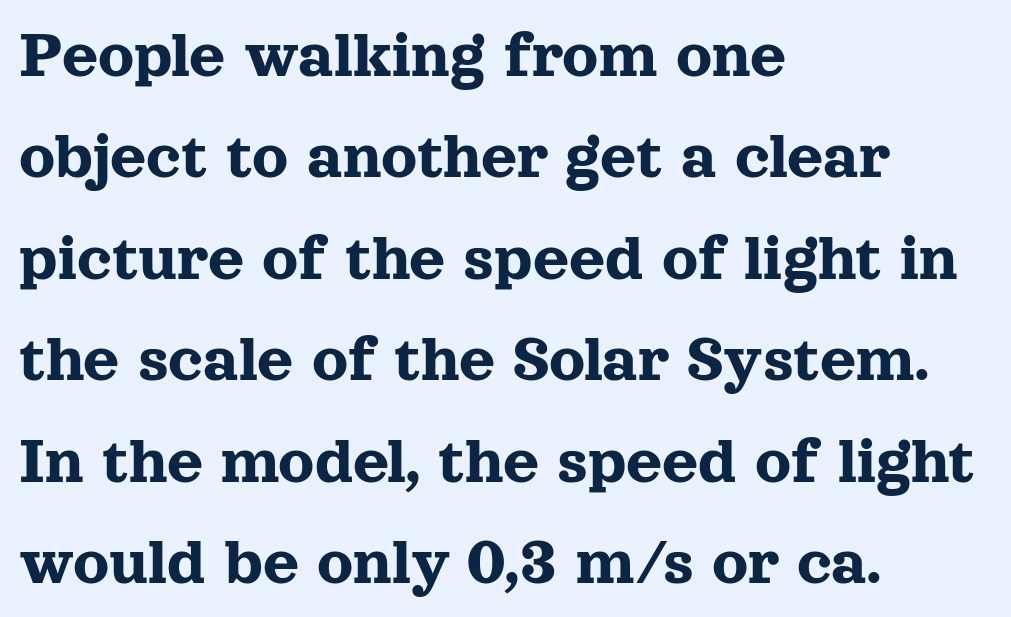
{"serif": "yes", "italic": "no", "width": "normal", "x_height": "medium", "monospaced": "no", "underline": "no", "align": "left", "line_spacing": "normal", "line_spacing_ratio": 1.45, "letter_spacing": "normal", "letter_spacing_em": 0.0, "glyph_px": 70}
